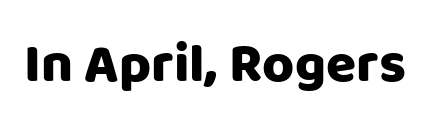
{"serif": "no", "italic": "no", "width": "normal", "stroke_contrast": "low", "x_height": "large", "monospaced": "no", "underline": "no", "letter_spacing": "normal", "letter_spacing_em": 0.0, "glyph_px": 55}
